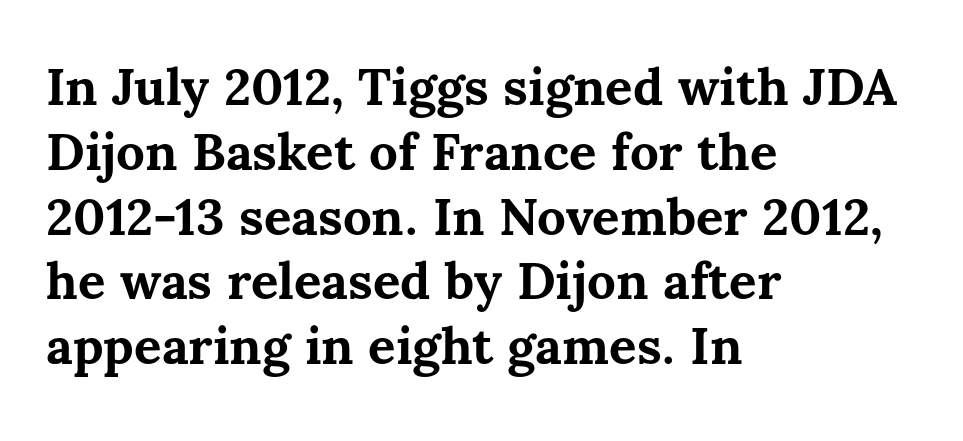
The passage shown stacks its lines at a standard gap. Honestly, the letter spacing is just normal — you wouldn't notice it. Reading down the block, your eye returns to a fixed left position each line. Strong, thick strokes mark this as bold type. Is this a fixed-width face? No — the glyphs have proportional, varying widths. A bare baseline throughout the passage.
